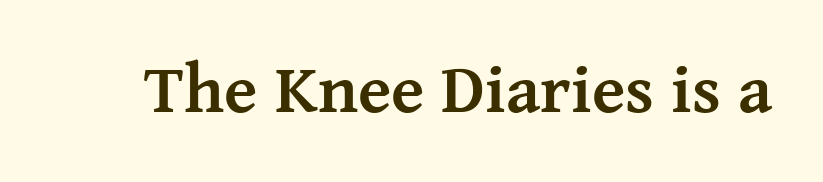
The type is set solid horizontally, with unmodified tracking. Italic: no, the glyphs are upright roman. Each row of text sits above clean, open space. Spacing verdict: proportional, widths tailored to each character. Compared with an ordinary text face, these strokes are far heavier — a full bold. Check where the strokes stop: tiny serifs finish them off.
